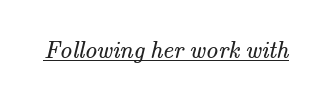
{"bold": "no", "underline": "yes", "letter_spacing": "normal", "letter_spacing_em": 0.0, "glyph_px": 24}
